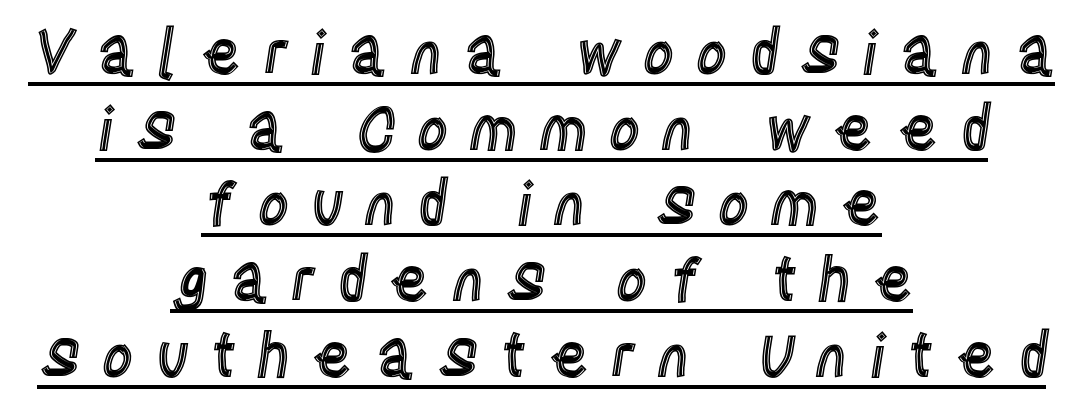
The image shows 61 px condensed type; set centered, line spacing 1.24x, unusually wide letter spacing (+0.34 em), underlined; a large x-height.
